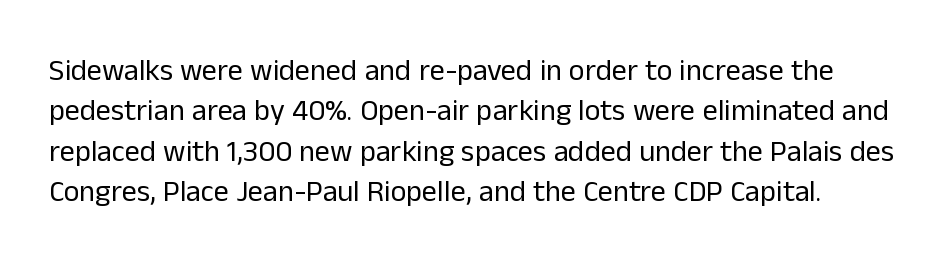
Q: Is the text bold? A: No.
Q: Is the text italic (slanted)? A: No, it is upright.
Q: Is the typeface a serif or a sans-serif typeface? A: Sans-serif.
Q: Is the text underlined? A: No.
Q: Is the spacing between letters normal or unusually wide? A: Normal.
Q: Is the spacing between lines tight, normal or loose? A: Normal.
Q: Width (condensed, normal, or wide)? A: Normal.
Q: Stroke contrast? A: Low.
Q: x-height? A: Medium.
Q: Monospaced? A: No.
